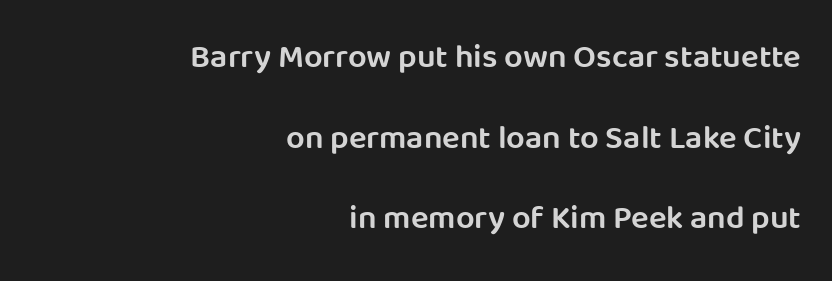
{"serif": "no", "italic": "no", "bold": "semi", "weight": "semibold", "width": "normal", "stroke_contrast": "low", "x_height": "large", "monospaced": "no", "underline": "no", "align": "right", "line_spacing": "loose", "line_spacing_ratio": 2.44, "letter_spacing": "normal", "letter_spacing_em": 0.0, "glyph_px": 33}
